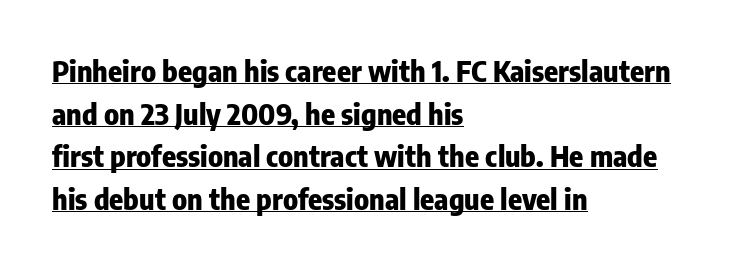
{"serif": "no", "italic": "no", "bold": "yes", "weight": "heavy", "width": "condensed", "stroke_contrast": "low", "x_height": "medium", "monospaced": "no", "underline": "yes", "align": "left", "line_spacing": "normal", "line_spacing_ratio": 1.47, "letter_spacing": "normal", "letter_spacing_em": 0.0, "glyph_px": 29}
